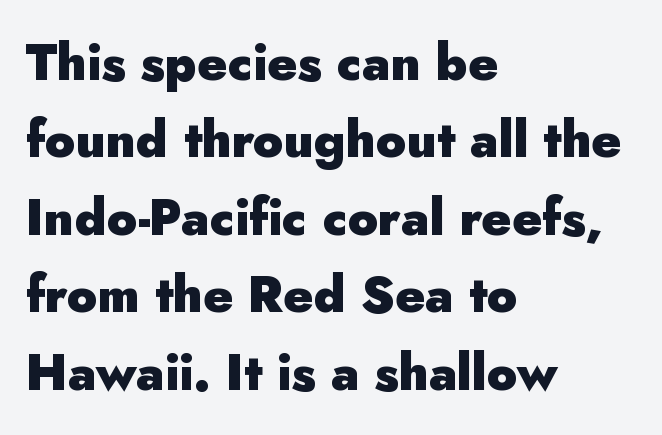
The passage shown is emphatically bold. Check where the strokes stop: nothing finishes them off — pure sans. The strip under each line holds only bare page. The type sits square on the baseline with zero lean.
